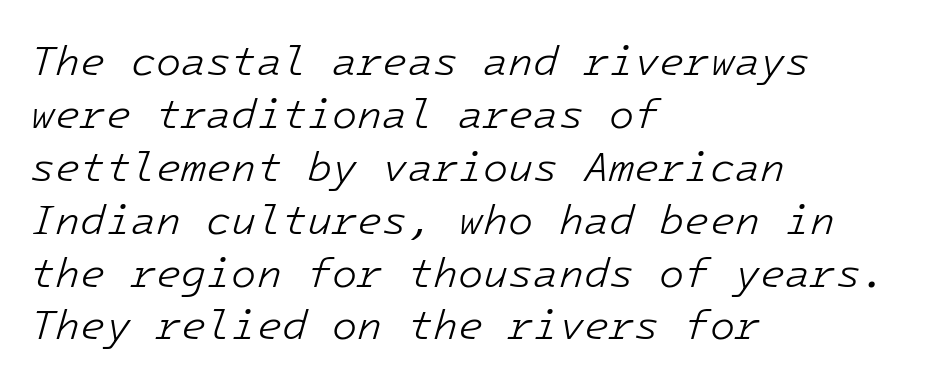
Here the glyphs are tracked normally, forming tight word shapes. The weight would be labelled regular, book, light, or lighter still. Is there much room between lines? A standard amount, neither cramped nor airy. A typesetter would mark this as italic. A bare baseline throughout the passage. The letters march in equal steps, a hallmark of fixed-pitch type.
